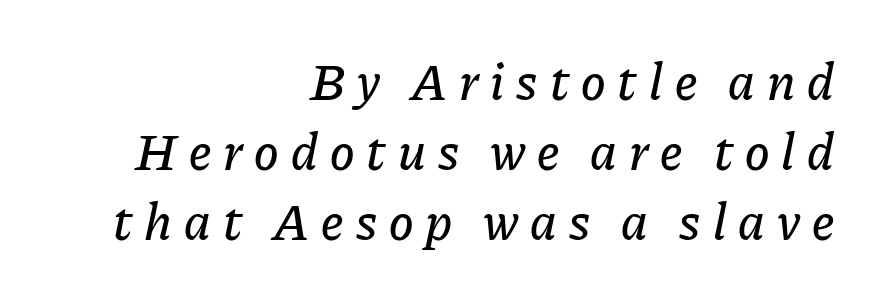
The image shows 52 px text type, italic (leaning right); set right-aligned, normal line spacing (1.35x), unusually wide letter spacing (+0.23 em), not underlined; low stroke contrast and a medium x-height.
